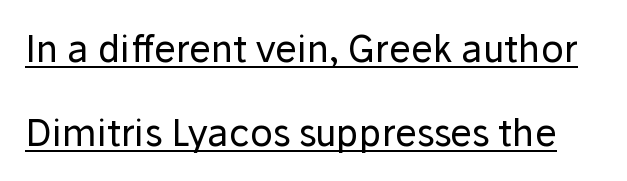
Q: Is the text bold? A: No.
Q: Is the text italic (slanted)? A: No, it is upright.
Q: Is the typeface a serif or a sans-serif typeface? A: Sans-serif.
Q: Is the text underlined? A: Yes.
Q: Is the spacing between letters normal or unusually wide? A: Normal.
Q: Is the spacing between lines tight, normal or loose? A: Loose.
Q: Width (condensed, normal, or wide)? A: Normal.
Q: Stroke contrast? A: Low.
Q: x-height? A: Medium.
Q: Monospaced? A: No.
